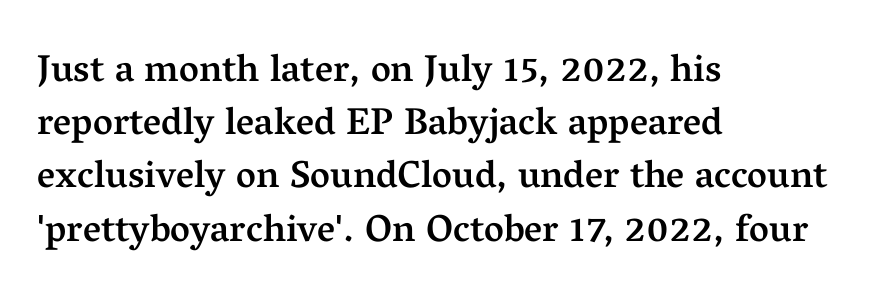
The image shows 38 px semibold serif type, upright; set left-aligned, normal line spacing (1.4x), normal letter spacing, not underlined; medium stroke contrast and a medium x-height.
